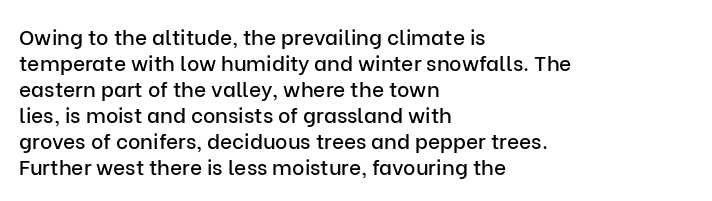
The image shows 21 px text type, upright; set left-aligned, line spacing 1.24x, normal letter spacing, not underlined.
